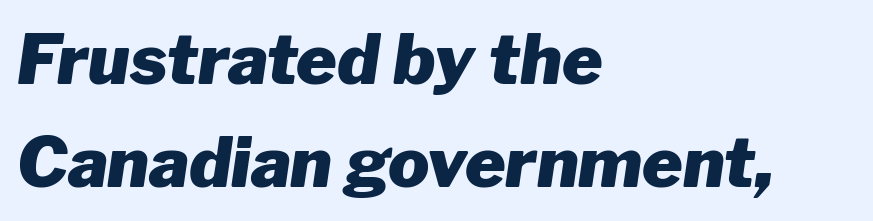
Just letters on the line, the space beneath them empty. One-word summary of the alignment: left. In terms of leading, this rendering sits right in the middle. Thick stems and heavy bowls — unmistakably bold. You could not count columns in this text — the font is proportionally spaced.
